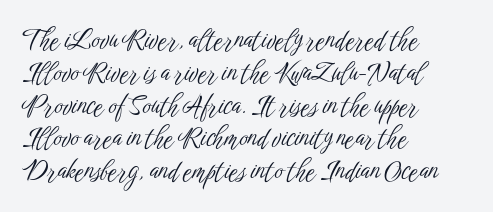
The image shows 26 px text type; set left-aligned, normal line spacing (1.26x), normal letter spacing, not underlined.
